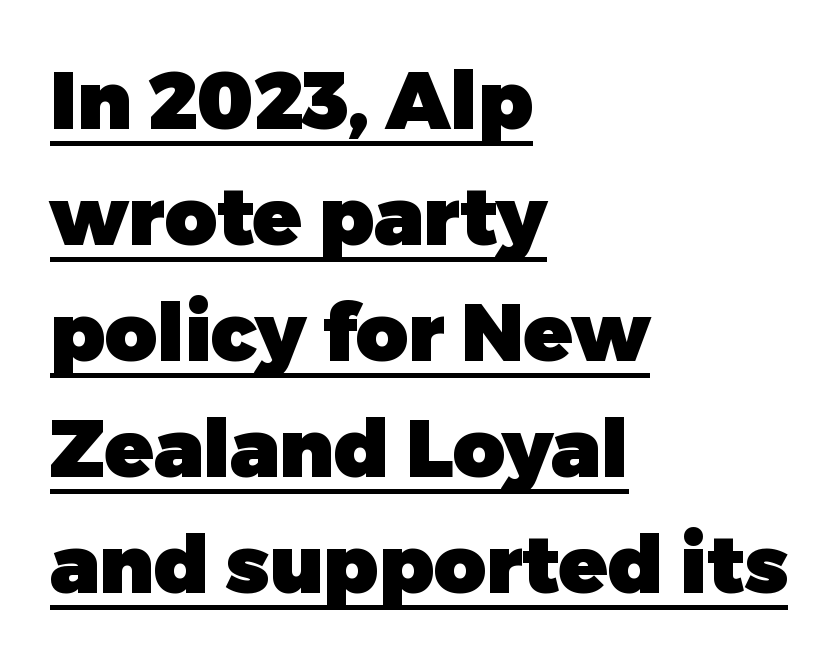
{"serif": "no", "italic": "no", "bold": "yes", "weight": "heavy", "width": "normal", "stroke_contrast": "low", "x_height": "medium", "monospaced": "no", "underline": "yes", "align": "left", "line_spacing": "normal", "line_spacing_ratio": 1.45, "letter_spacing": "normal", "letter_spacing_em": 0.0, "glyph_px": 80}
